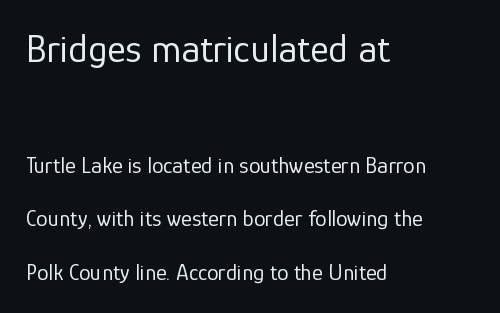
Q: Is the text bold? A: No.
Q: Is the text italic (slanted)? A: No, it is upright.
Q: Is the typeface a serif or a sans-serif typeface? A: Sans-serif.
Q: Is the text underlined? A: No.
Q: How is the paragraph aligned? A: Left-aligned.
Q: Is the spacing between letters normal or unusually wide? A: Normal.
Q: Is the spacing between lines tight, normal or loose? A: Loose.
Q: Which block of text is set in a larger size, the first (top) or the second (bottom)? A: The first (top) one.
Q: Width (condensed, normal, or wide)? A: Normal.
Q: Stroke contrast? A: Low.
Q: x-height? A: Medium.
Q: Monospaced? A: No.
